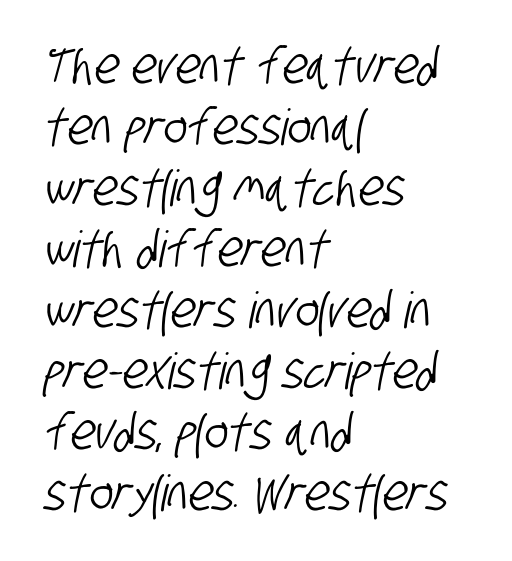
Q: Is the typeface a serif or a sans-serif typeface? A: Sans-serif.
Q: Is the text underlined? A: No.
Q: How is the paragraph aligned? A: Left-aligned.
Q: Is the spacing between letters normal or unusually wide? A: Normal.
Q: Width (condensed, normal, or wide)? A: Condensed.
Q: Stroke contrast? A: Low.
Q: x-height? A: Large.
Q: Monospaced? A: No.
